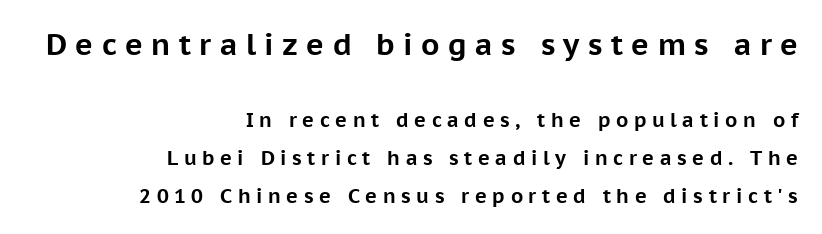
You get the large type first, then a drop to smaller type. Proportional: the letters do not fall into vertical columns. The letters stand straight up with perfectly vertical stems. Loosely led — the rows are spread out. Inter-character spacing is expanded well beyond the font's built-in metrics. The string is rendered with underlining switched off.
